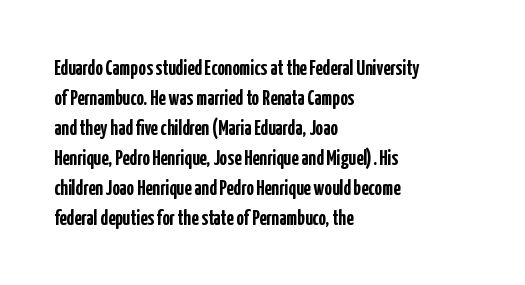
Q: Is the text bold? A: Yes.
Q: Is the text italic (slanted)? A: No, it is upright.
Q: Is the text underlined? A: No.
Q: How is the paragraph aligned? A: Left-aligned.
Q: Is the spacing between letters normal or unusually wide? A: Normal.
Q: Is the spacing between lines tight, normal or loose? A: Normal.
